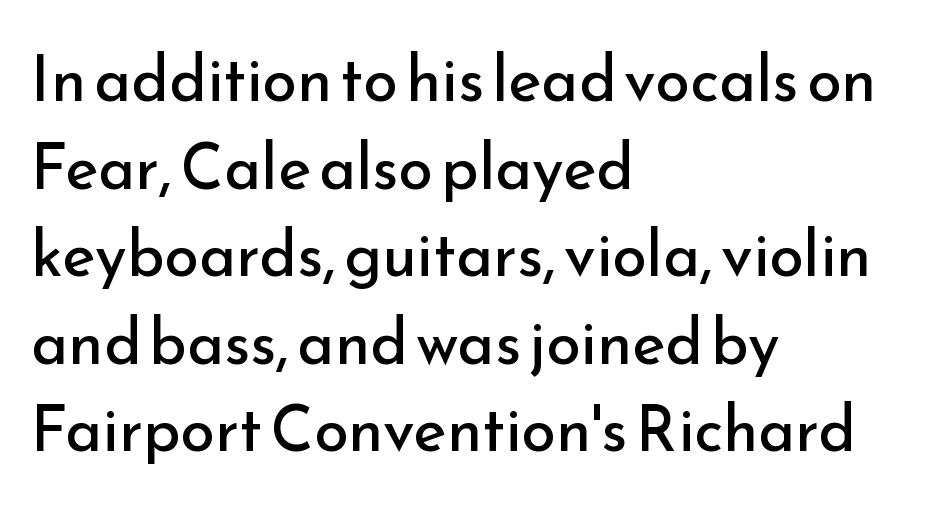
The image shows 63 px regular-weight sans-serif type, upright; set left-aligned, normal line spacing (1.39x), normal letter spacing, not underlined; low stroke contrast and a small x-height.
